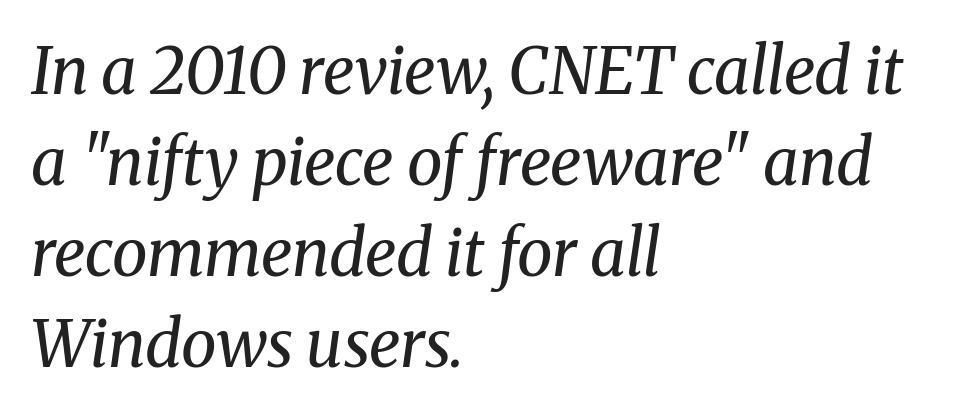
The image shows 64 px regular-weight serif type, italic (leaning right); set left-aligned, normal line spacing (1.42x), normal letter spacing, not underlined; medium stroke contrast and a medium x-height.
